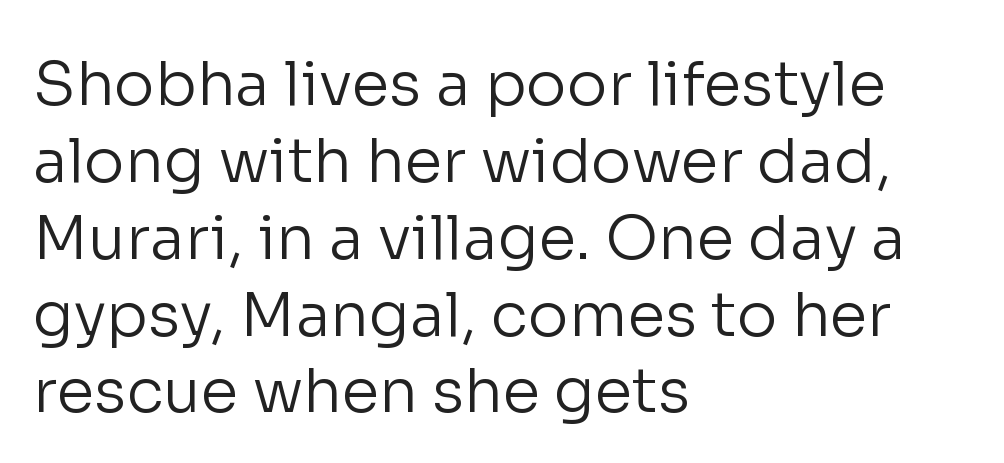
What kind of face is this? One without serifs — a sans. Proportional: the letters do not fall into vertical columns. Layout note: lines flush left. Letters rest on an invisible, unmarked baseline. No chunkiness to these letters — they're not bold.
